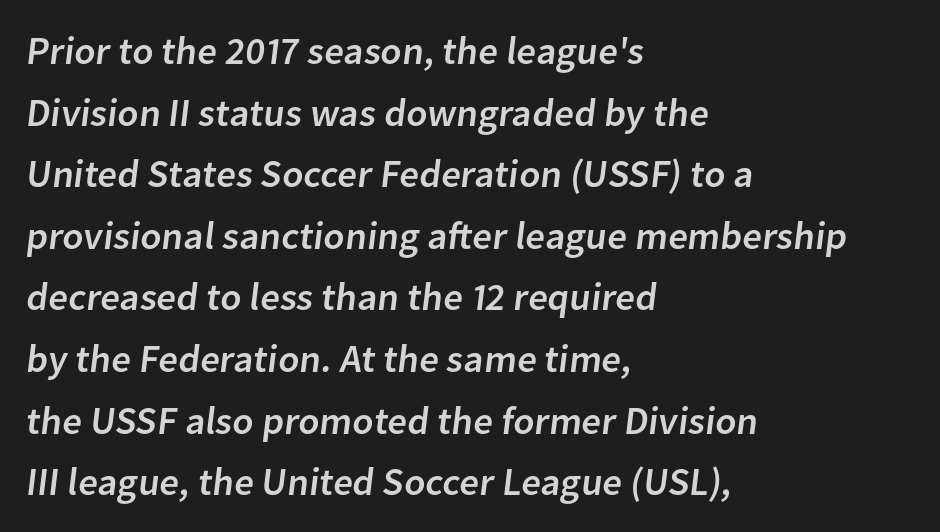
The image shows 39 px sans-serif type; set left-aligned, normal line spacing (1.58x), normal letter spacing, not underlined; low stroke contrast and a medium x-height.
